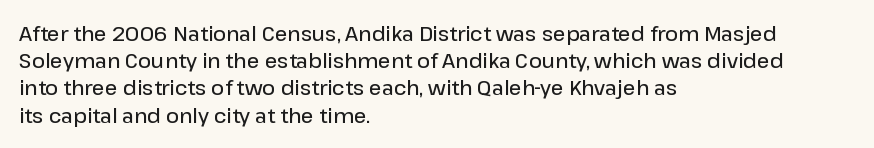
Normally led — the rows are evenly, conventionally spaced. The baseline area is clear. The passage shown is semibold, sitting just below true bold. Style check: upright.
